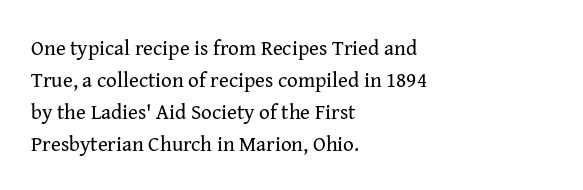
Vertical strokes here are truly vertical. The paragraph has a hard left edge and a soft right edge. The rendering uses a moderate line-height, typical for paragraphs. The cut favours lightness, reaching ordinary text weight at its darkest.
